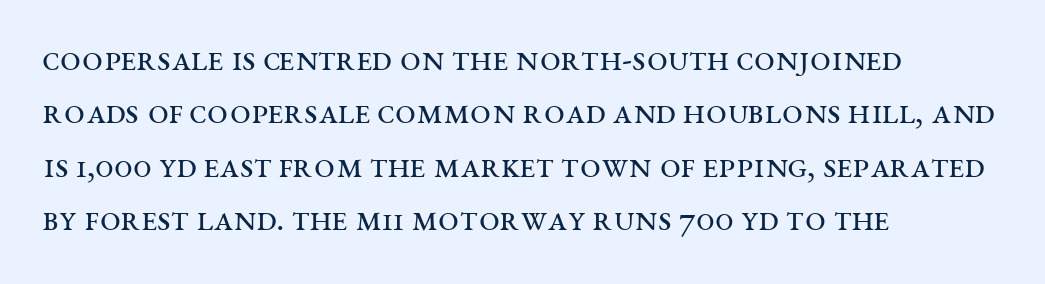
The image shows 37 px regular-weight, wide serif type, upright; set left-aligned, normal line spacing (1.44x), normal letter spacing, not underlined; medium stroke contrast and a large x-height.
